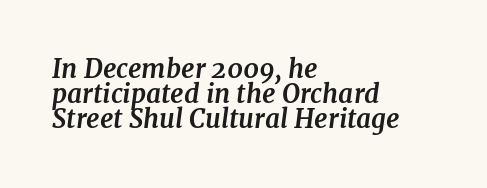
Type without underlining. Style check: oblique. Vertically, the passage feels compressed, each row crowding the next. Reading down the block, your eye returns to a fixed left position each line.
